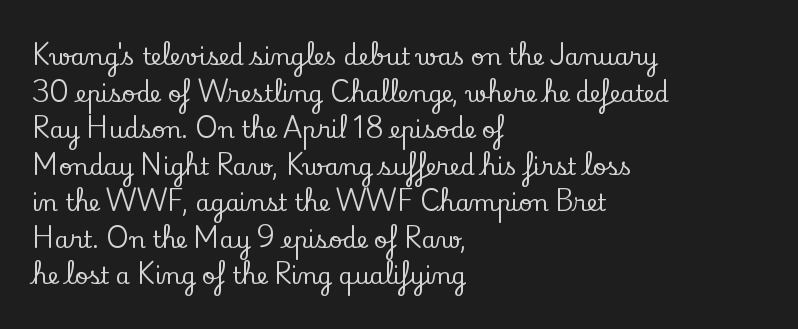
Q: Is the text italic (slanted)? A: No, it is upright.
Q: Is the text underlined? A: No.
Q: How is the paragraph aligned? A: Left-aligned.
Q: Is the spacing between letters normal or unusually wide? A: Normal.
Q: Is the spacing between lines tight, normal or loose? A: Normal.
